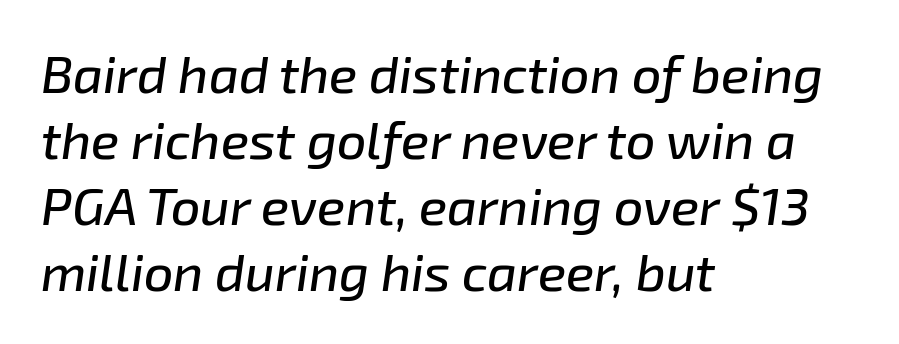
{"italic": "yes", "lean": "right", "slant_degrees": 8, "width": "normal", "stroke_contrast": "low", "x_height": "medium", "monospaced": "no", "underline": "no", "align": "left", "line_spacing": "normal", "line_spacing_ratio": 1.27, "letter_spacing": "normal", "letter_spacing_em": 0.0, "glyph_px": 52}
